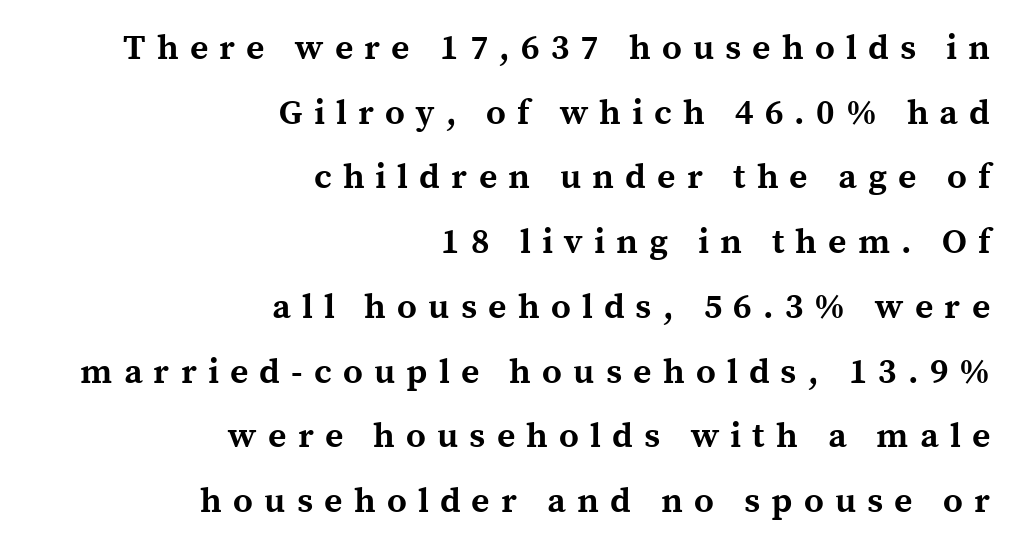
{"serif": "yes", "italic": "no", "bold": "yes", "weight": "bold", "width": "normal", "x_height": "medium", "monospaced": "no", "underline": "no", "align": "right", "line_spacing_ratio": 1.85, "letter_spacing": "wide", "letter_spacing_em": 0.32, "glyph_px": 35}
